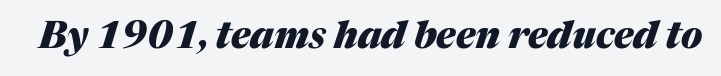
{"italic": "yes", "lean": "right", "slant_degrees": 17, "bold": "yes", "weight": "heavy", "width": "normal", "stroke_contrast": "medium", "x_height": "medium", "monospaced": "no", "underline": "no", "letter_spacing": "normal", "letter_spacing_em": 0.0, "glyph_px": 37}
